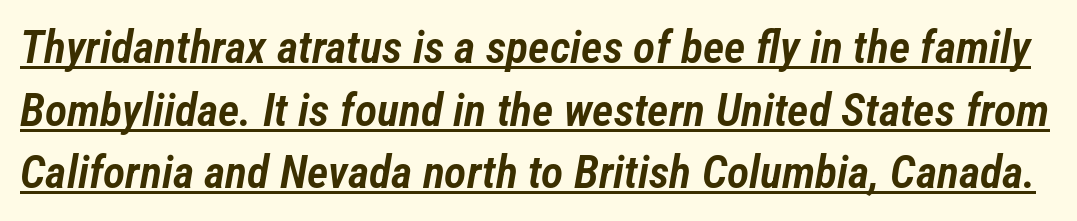
{"italic": "yes", "lean": "right", "slant_degrees": 12, "bold": "semi", "weight": "semibold", "width": "condensed", "stroke_contrast": "low", "x_height": "medium", "monospaced": "no", "underline": "yes", "line_spacing": "normal", "line_spacing_ratio": 1.36, "letter_spacing": "normal", "letter_spacing_em": 0.0, "glyph_px": 46}
